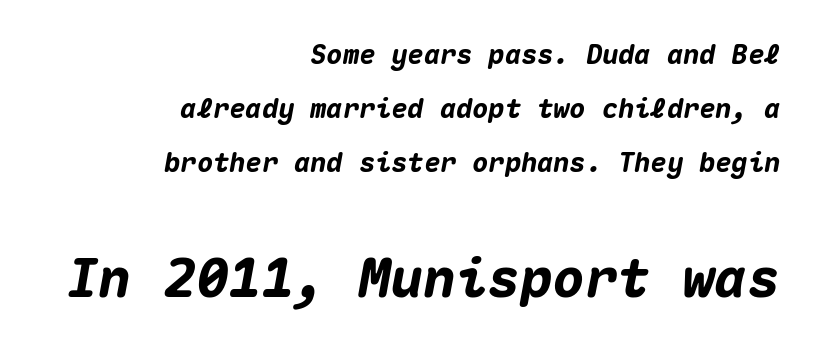
The image shows 54 px heavy type, italic (leaning right), monospaced; set right-aligned, loose line spacing (2.0x), normal letter spacing, not underlined; the second (bottom) block is 2.0x larger; medium stroke contrast and a medium x-height.
